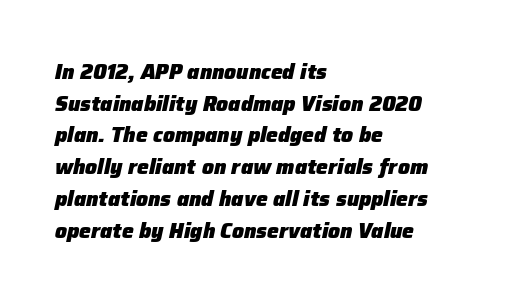
The image shows 21 px bold type, italic (leaning right); set left-aligned, normal line spacing (1.51x), normal letter spacing, not underlined.
